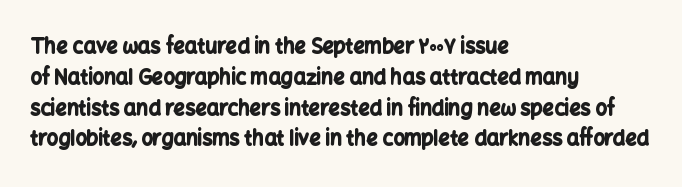
Q: Is the text bold? A: Yes.
Q: Is the text italic (slanted)? A: No, it is upright.
Q: Is the text underlined? A: No.
Q: How is the paragraph aligned? A: Left-aligned.
Q: Is the spacing between letters normal or unusually wide? A: Normal.
Q: Is the spacing between lines tight, normal or loose? A: Normal.
